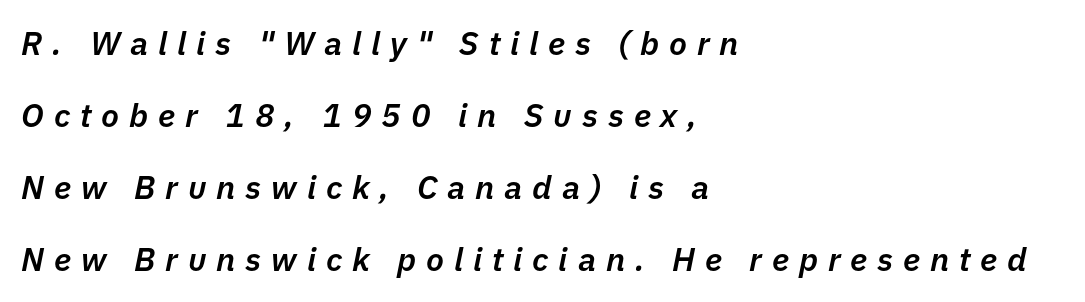
The image shows 33 px semibold type, italic (leaning right); set left-aligned, loose line spacing (2.18x), unusually wide letter spacing (+0.3 em), not underlined; low stroke contrast and a medium x-height.
